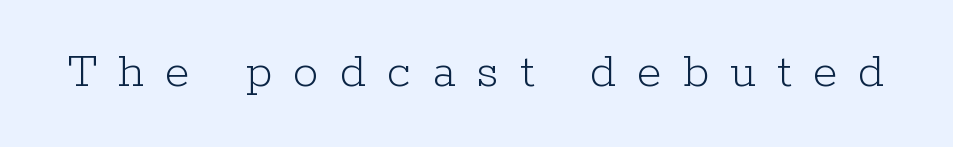
Each letter keeps its own natural width here, so spacing adapts to shape. The letters are spread apart with noticeably loose tracking. The strip under each line holds only bare page. This is roman type, the default non-slanted kind. Stems and bowls with no extra thickness — not bold.
